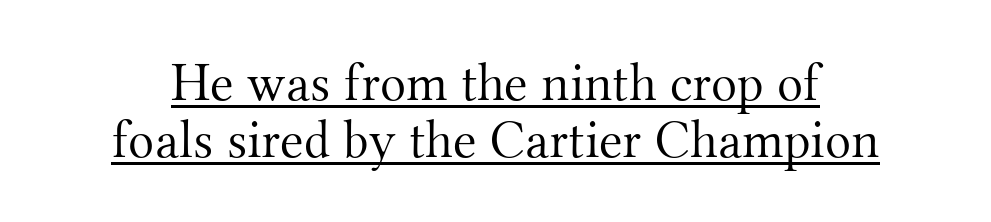
Q: Is the text bold? A: No.
Q: Is the text italic (slanted)? A: No, it is upright.
Q: Is the typeface a serif or a sans-serif typeface? A: Serif.
Q: Is the text underlined? A: Yes.
Q: Is the spacing between letters normal or unusually wide? A: Normal.
Q: Is the spacing between lines tight, normal or loose? A: Tight.
Q: Width (condensed, normal, or wide)? A: Normal.
Q: Stroke contrast? A: Medium.
Q: x-height? A: Small.
Q: Monospaced? A: No.
